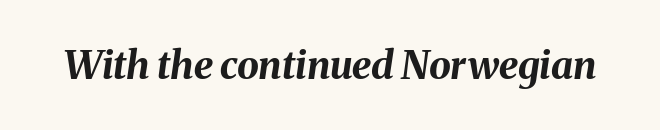
A typesetter would call this zero additional tracking. Is the type slanted? Yes — the strokes lean at a clear angle. The letters are bold, with thick, heavy strokes. The passage shown is not underscored anywhere. The face used here is proportionally spaced, like ordinary book or web type.
